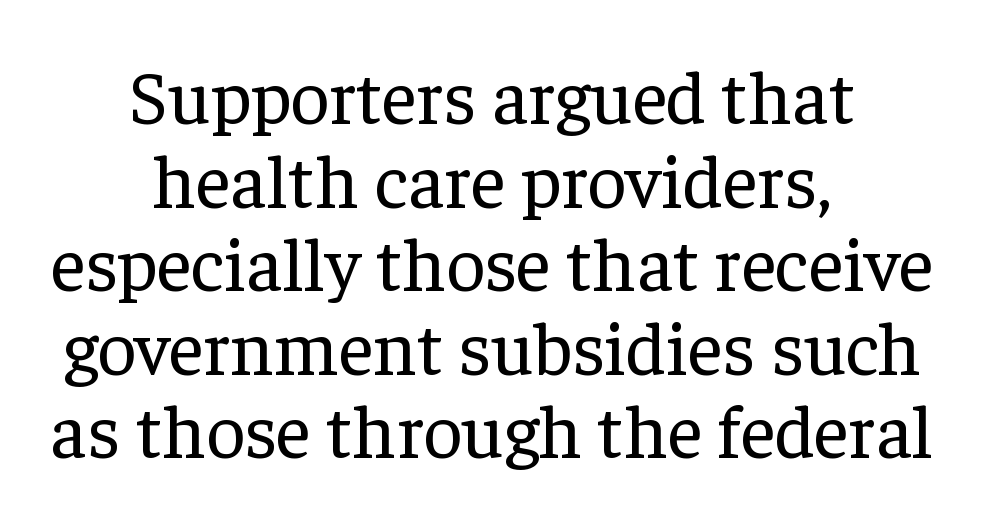
Q: Is the text bold? A: No.
Q: Is the text italic (slanted)? A: No, it is upright.
Q: Is the typeface a serif or a sans-serif typeface? A: Serif.
Q: Is the text underlined? A: No.
Q: How is the paragraph aligned? A: Centered.
Q: Is the spacing between letters normal or unusually wide? A: Normal.
Q: Is the spacing between lines tight, normal or loose? A: Tight.
Q: Width (condensed, normal, or wide)? A: Normal.
Q: Stroke contrast? A: Low.
Q: x-height? A: Medium.
Q: Monospaced? A: No.
